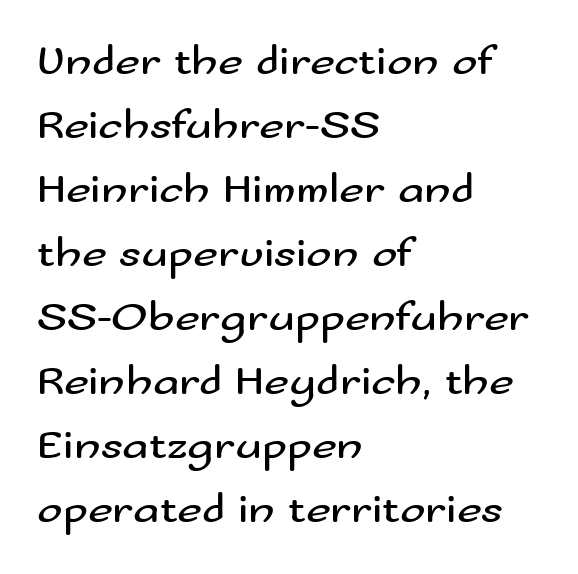
The image shows 43 px regular-weight, wide sans-serif type, upright; set left-aligned, normal line spacing (1.49x), normal letter spacing, not underlined; medium stroke contrast and a small x-height.
